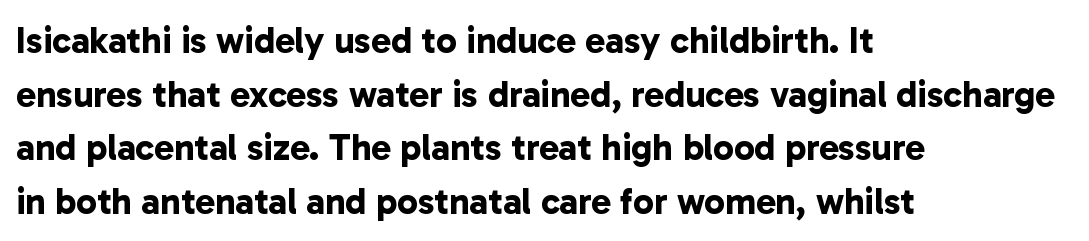
The image shows 37 px bold sans-serif type; set left-aligned, normal line spacing (1.45x), normal letter spacing, not underlined; low stroke contrast and a medium x-height.
